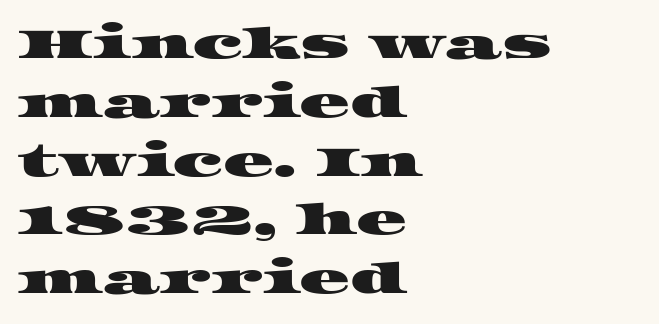
{"serif": "yes", "width": "wide", "stroke_contrast": "high", "x_height": "large", "monospaced": "no", "underline": "no", "align": "left", "line_spacing": "normal", "line_spacing_ratio": 1.4, "letter_spacing": "normal", "letter_spacing_em": 0.0, "glyph_px": 42}
